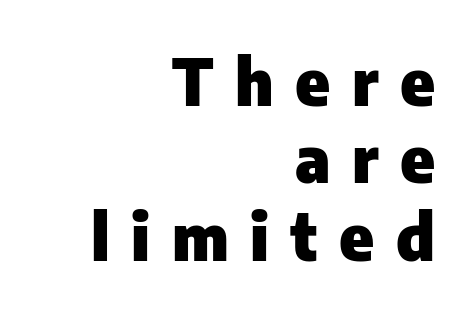
The image shows 65 px heavy sans-serif type, upright; set right-aligned, line spacing 1.19x, unusually wide letter spacing (+0.33 em), not underlined; low stroke contrast and a medium x-height.
